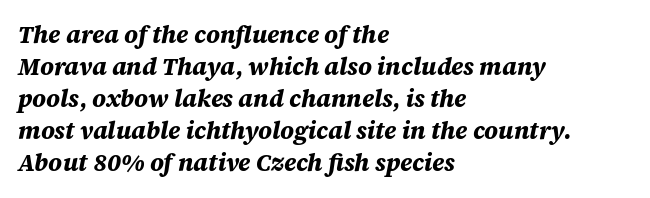
The image shows 24 px bold type, italic (leaning right); set left-aligned, normal line spacing (1.33x), normal letter spacing, not underlined.
